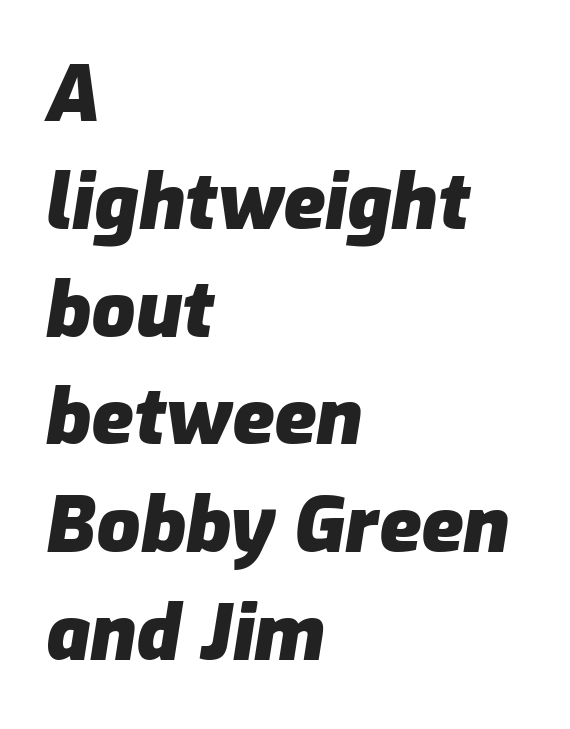
The designer left line spacing at the default. The face used here is rendered with its standard letterfit. Alignment: flush left. The text carries the slant typical of an italic or oblique font. Stroke thickness is high; the sample reads as a true bold.
